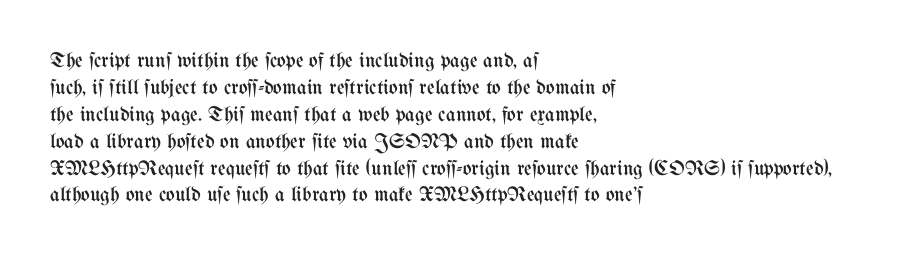
These lines keep a tight, regular rhythm from letter to letter. The rows are spaced the way most documents space them. Nothing heavy about these letters — not bold at all. A roman cut, with each character standing at attention. Check under the words: just untouched page. All the whitespace from short lines collects on the right.
